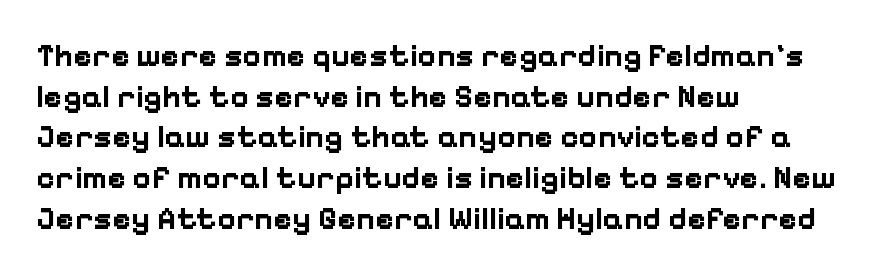
The glyphs have the mass of a bold cut. Rows of type keep a routine distance in the vertical direction. The typography opts for an upright posture over an oblique one. Varying glyph widths throughout — classic text-font behaviour. Visually the block forms a straight wall on the left and a jagged coastline on the right.
